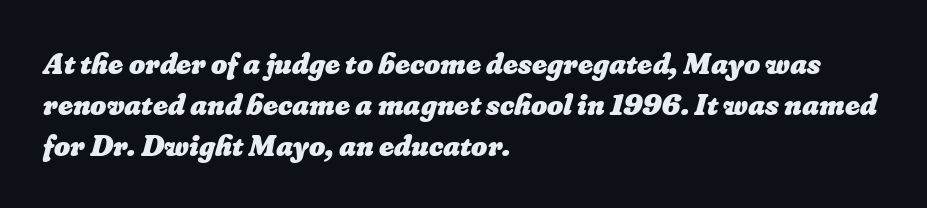
The image shows 31 px heavy type; set left-aligned, normal line spacing (1.33x), normal letter spacing, not underlined; low stroke contrast and a small x-height.
